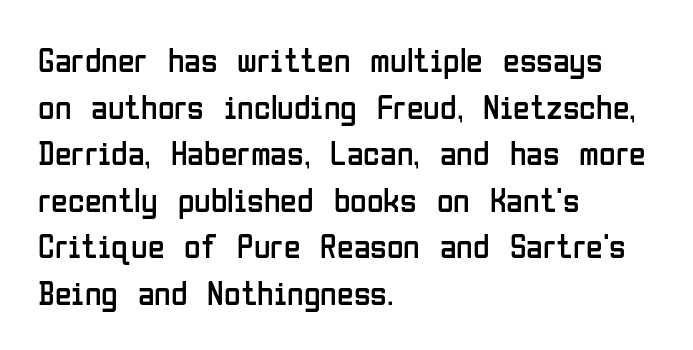
Q: Is the text bold? A: No.
Q: Is the text italic (slanted)? A: No, it is upright.
Q: Is the typeface a serif or a sans-serif typeface? A: Sans-serif.
Q: Is the text underlined? A: No.
Q: How is the paragraph aligned? A: Left-aligned.
Q: Is the spacing between letters normal or unusually wide? A: Normal.
Q: Is the spacing between lines tight, normal or loose? A: Normal.
Q: Width (condensed, normal, or wide)? A: Condensed.
Q: Stroke contrast? A: Low.
Q: x-height? A: Medium.
Q: Monospaced? A: No.
